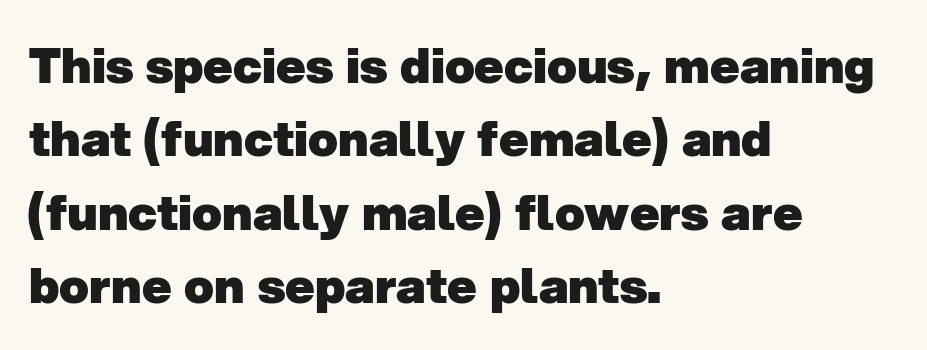
Classification — sans serif. Type without underlining. The rendering keeps characters at their native spacing. The font is running at its bold setting. Varying glyph widths throughout — classic text-font behaviour. Whoever set this chose a conventional vertical rhythm.
